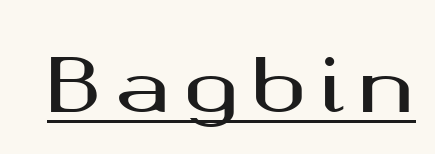
Q: Is the text italic (slanted)? A: No, it is upright.
Q: Is the typeface a serif or a sans-serif typeface? A: Sans-serif.
Q: Is the text underlined? A: Yes.
Q: Width (condensed, normal, or wide)? A: Wide.
Q: Stroke contrast? A: Medium.
Q: x-height? A: Medium.
Q: Monospaced? A: No.
